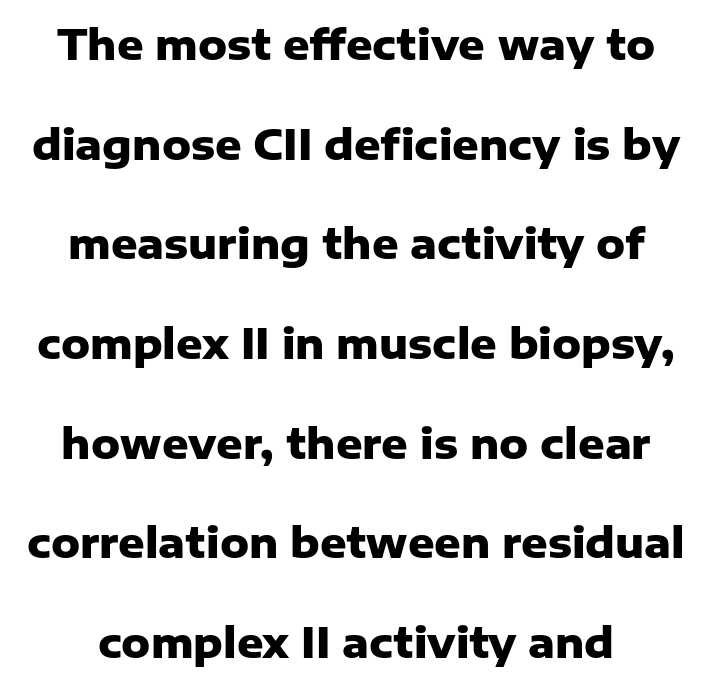
The passage shown is typed in a proportional face where columns would drift. What stands out about the letter spacing? Nothing — it is the standard amount. The passage shown is typeset with a sans-serif family. These lines stack symmetrically, like a column narrowing and widening about its center. The strip under each line holds only bare page. This is the regular roman posture of the typeface.
